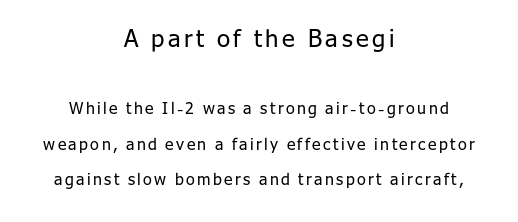
The image shows 24 px text type, upright; set centered, loose line spacing (2.21x), not underlined; the first (top) block is 1.5x larger.
